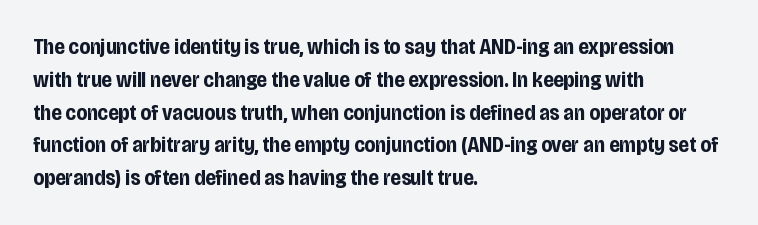
The image shows 22 px bold type, upright; set left-aligned, normal line spacing (1.49x), normal letter spacing, not underlined.
